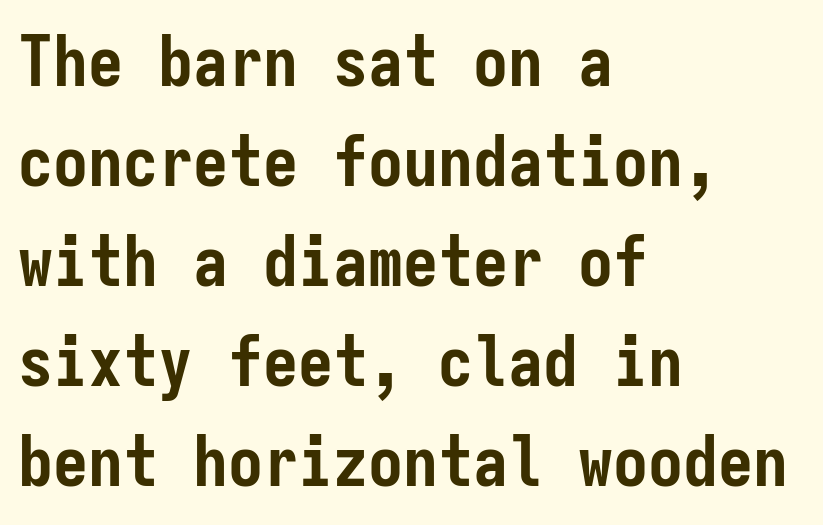
Q: Is the text bold? A: Yes.
Q: Is the text italic (slanted)? A: No, it is upright.
Q: Is the typeface a serif or a sans-serif typeface? A: Sans-serif.
Q: Is the text underlined? A: No.
Q: How is the paragraph aligned? A: Left-aligned.
Q: Is the spacing between letters normal or unusually wide? A: Normal.
Q: Is the spacing between lines tight, normal or loose? A: Normal.
Q: Width (condensed, normal, or wide)? A: Condensed.
Q: Stroke contrast? A: Low.
Q: x-height? A: Medium.
Q: Monospaced? A: Yes.
